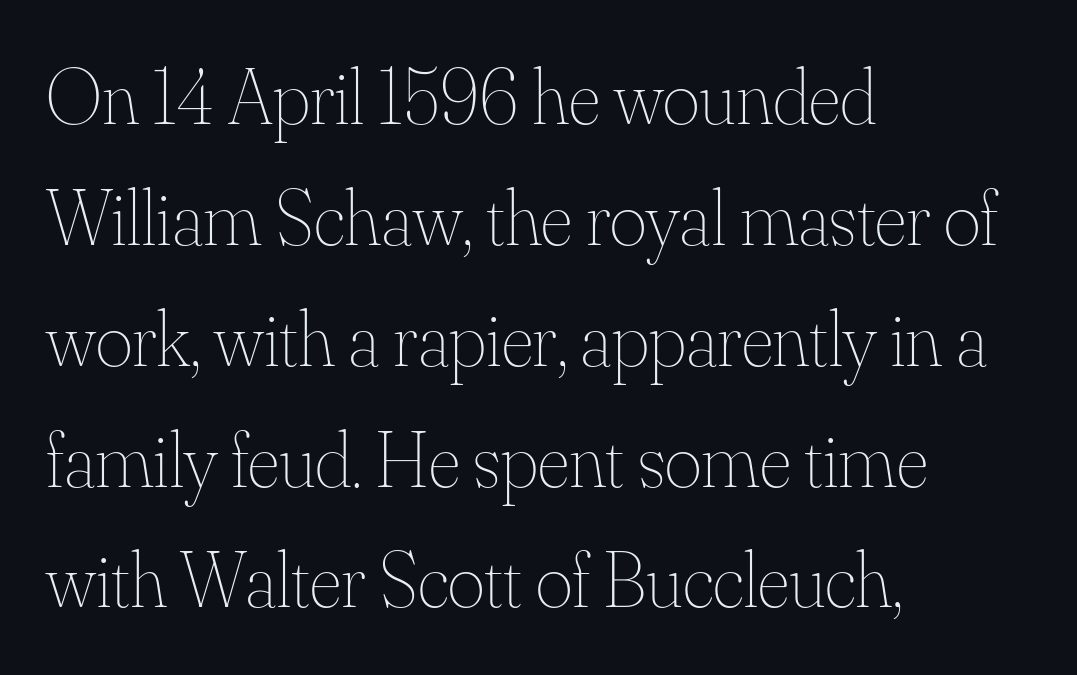
Q: Is the text bold? A: No.
Q: Is the text italic (slanted)? A: No, it is upright.
Q: Is the text underlined? A: No.
Q: How is the paragraph aligned? A: Left-aligned.
Q: Is the spacing between letters normal or unusually wide? A: Normal.
Q: Is the spacing between lines tight, normal or loose? A: Normal.
Q: Width (condensed, normal, or wide)? A: Normal.
Q: Stroke contrast? A: Medium.
Q: x-height? A: Small.
Q: Monospaced? A: No.
